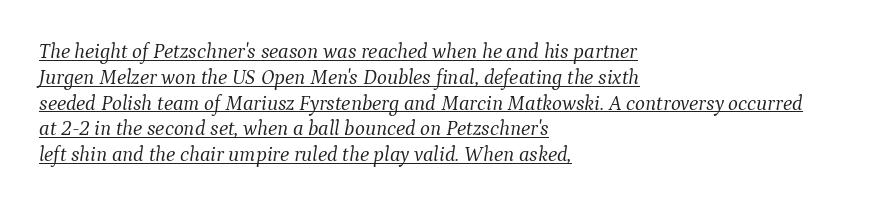
The image shows 21 px text type, italic (leaning right); set left-aligned, line spacing 1.23x, normal letter spacing, underlined.
